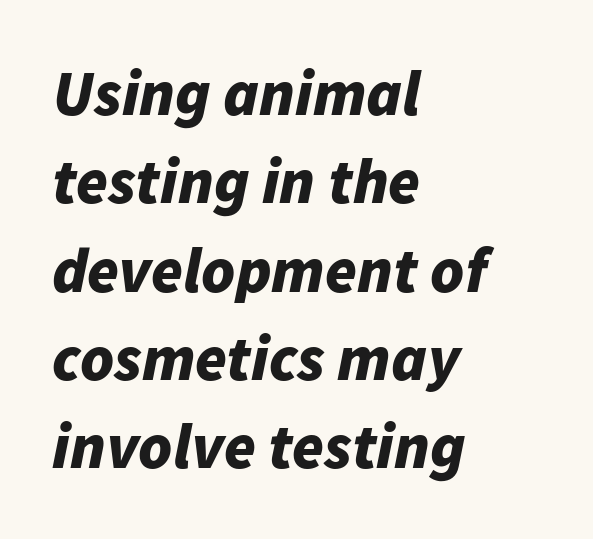
The image shows 64 px bold type, italic (leaning right); set left-aligned, normal line spacing (1.38x), normal letter spacing, not underlined; low stroke contrast and a medium x-height.
